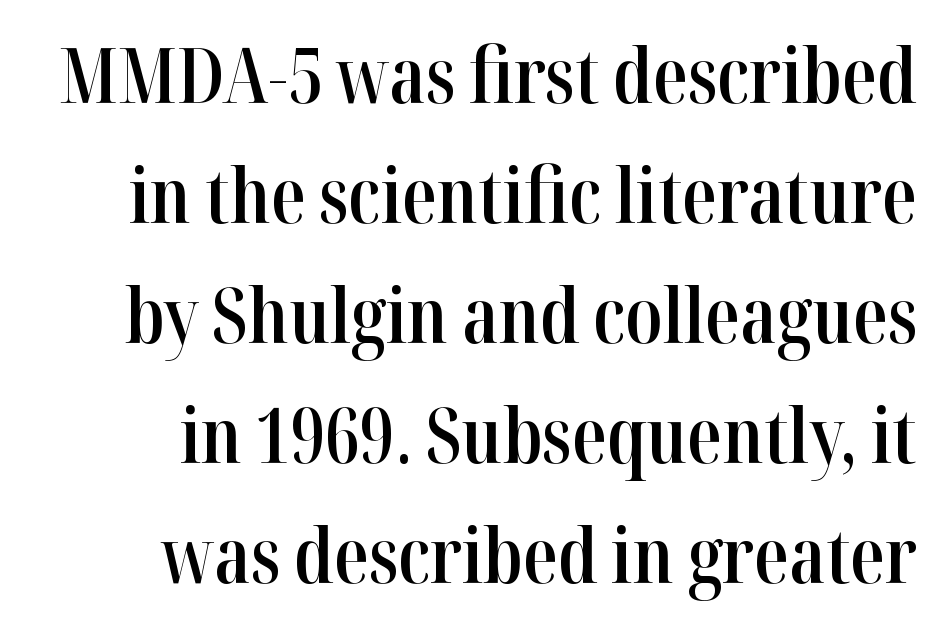
The image shows 77 px semibold, condensed serif type, upright; set right-aligned, normal line spacing (1.56x), normal letter spacing, not underlined; high stroke contrast and a medium x-height.
